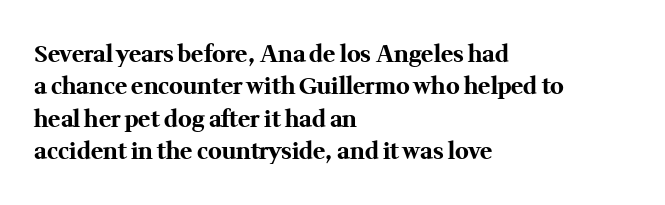
{"italic": "no", "bold": "yes", "underline": "no", "align": "left", "line_spacing": "normal", "line_spacing_ratio": 1.41, "letter_spacing": "normal", "letter_spacing_em": 0.0, "glyph_px": 23}
